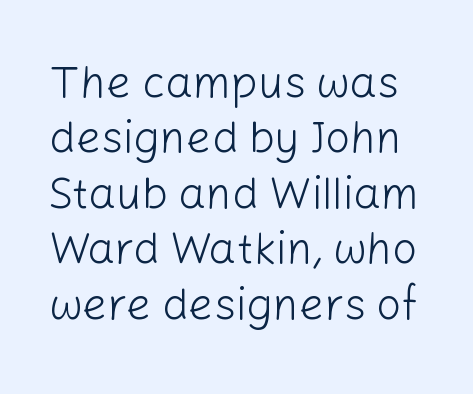
Is this a fixed-width face? No — the glyphs have proportional, varying widths. The line texture is even and compact thanks to regular tracking. The type family on display is of the sans-serif kind. Only glyphs here, with clear space below each row.
